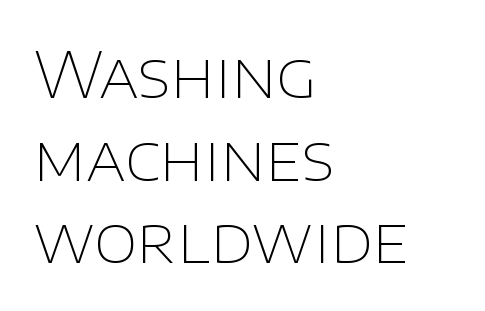
Q: Is the text bold? A: No.
Q: Is the text italic (slanted)? A: No, it is upright.
Q: Is the typeface a serif or a sans-serif typeface? A: Sans-serif.
Q: Is the text underlined? A: No.
Q: How is the paragraph aligned? A: Left-aligned.
Q: Is the spacing between letters normal or unusually wide? A: Normal.
Q: Is the spacing between lines tight, normal or loose? A: Normal.
Q: Width (condensed, normal, or wide)? A: Normal.
Q: Stroke contrast? A: Low.
Q: x-height? A: Large.
Q: Monospaced? A: No.
